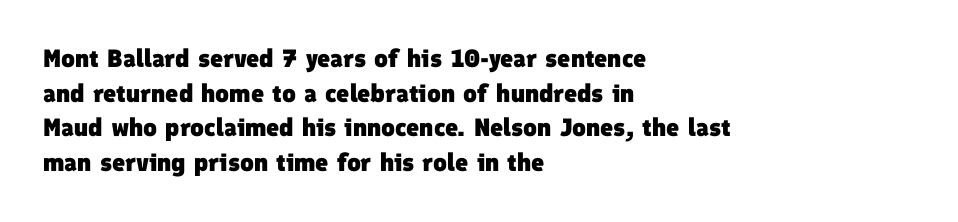
Q: Is the text bold? A: Yes.
Q: Is the text underlined? A: No.
Q: How is the paragraph aligned? A: Left-aligned.
Q: Is the spacing between letters normal or unusually wide? A: Normal.
Q: Is the spacing between lines tight, normal or loose? A: Normal.
